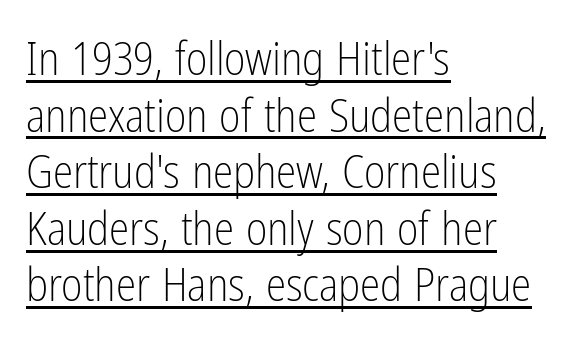
{"serif": "no", "italic": "no", "bold": "no", "weight": "light", "width": "condensed", "stroke_contrast": "low", "x_height": "medium", "monospaced": "no", "underline": "yes", "align": "left", "line_spacing_ratio": 1.23, "letter_spacing": "normal", "letter_spacing_em": 0.0, "glyph_px": 46}
